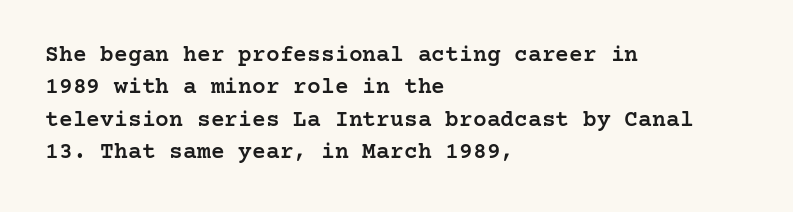
The image shows 23 px text type, upright; set left-aligned, normal line spacing (1.41x), normal letter spacing, not underlined.
